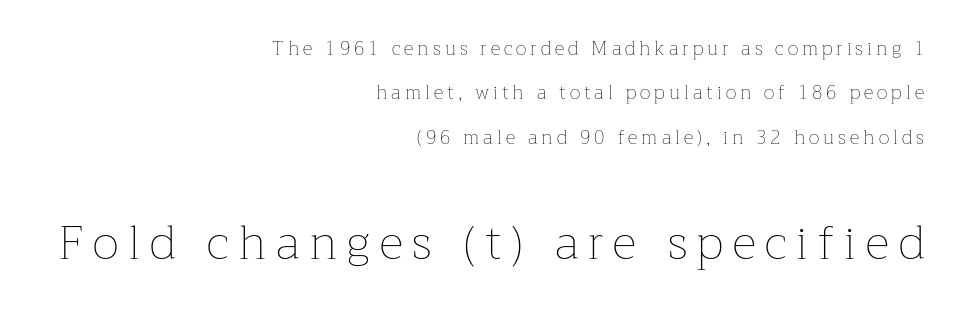
Q: Is the text bold? A: No.
Q: Is the text italic (slanted)? A: No, it is upright.
Q: Is the text underlined? A: No.
Q: How is the paragraph aligned? A: Right-aligned.
Q: Is the spacing between letters normal or unusually wide? A: Unusually wide.
Q: Is the spacing between lines tight, normal or loose? A: Loose.
Q: Which block of text is set in a larger size, the first (top) or the second (bottom)? A: The second (bottom) one.
Q: Width (condensed, normal, or wide)? A: Normal.
Q: Stroke contrast? A: Low.
Q: x-height? A: Medium.
Q: Monospaced? A: No.
